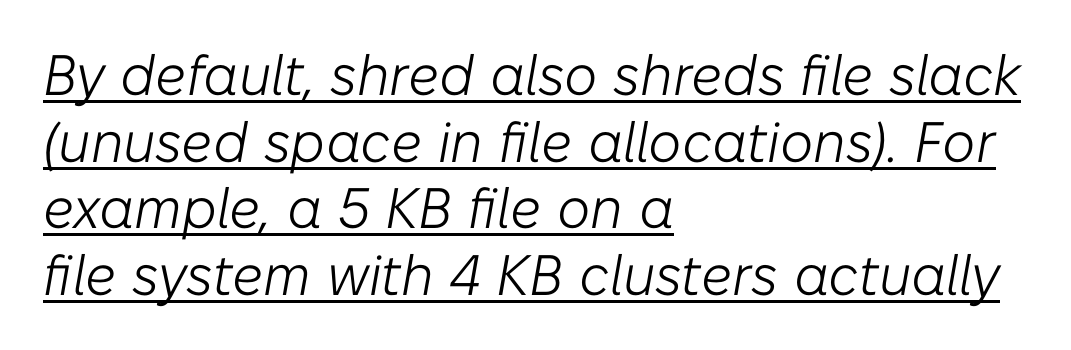
Q: Is the text bold? A: No.
Q: Is the text italic (slanted)? A: Yes, it leans right by about 10 degrees.
Q: Is the text underlined? A: Yes.
Q: How is the paragraph aligned? A: Left-aligned.
Q: Is the spacing between letters normal or unusually wide? A: Normal.
Q: Width (condensed, normal, or wide)? A: Normal.
Q: Stroke contrast? A: Low.
Q: x-height? A: Medium.
Q: Monospaced? A: No.
